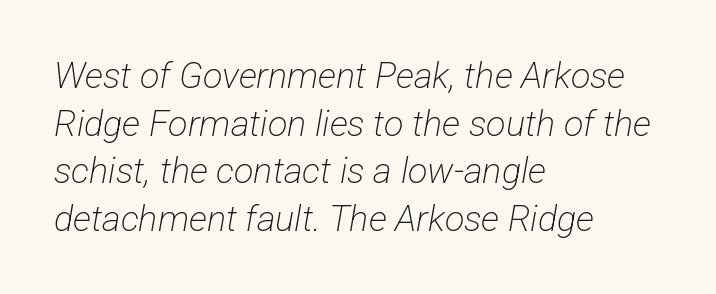
Typeset ragged right — the left edge is the straight one. The designer left line spacing at the default. Stroke terminals: plain, sans-serif. The gaps between neighbouring characters are ordinary and unremarkable. Note the varied advance widths — an 'i' is clearly narrower than an 'm'.
